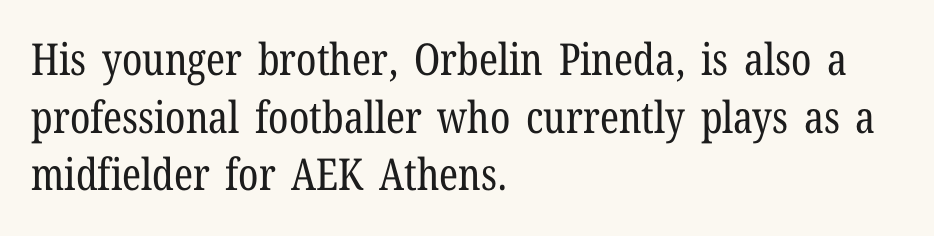
{"serif": "yes", "italic": "no", "bold": "no", "weight": "regular", "width": "condensed", "stroke_contrast": "low", "x_height": "medium", "monospaced": "no", "underline": "no", "align": "left", "line_spacing": "normal", "line_spacing_ratio": 1.31, "letter_spacing": "normal", "letter_spacing_em": 0.0, "glyph_px": 44}
